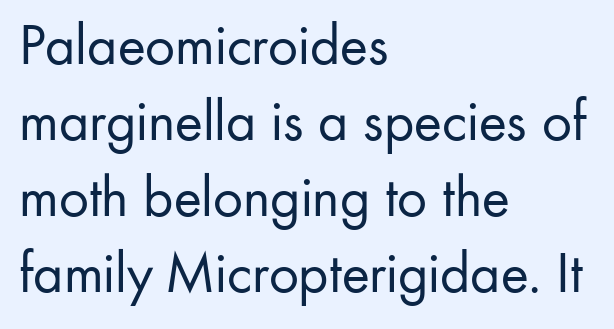
The image shows 59 px regular-weight sans-serif type, upright; set left-aligned, normal line spacing (1.29x), normal letter spacing, not underlined; low stroke contrast and a small x-height.
